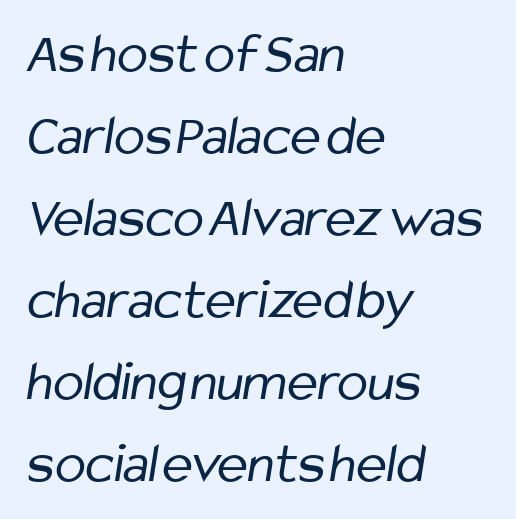
{"serif": "no", "bold": "no", "weight": "regular", "width": "condensed", "stroke_contrast": "low", "x_height": "medium", "monospaced": "no", "underline": "no", "align": "left", "line_spacing": "normal", "line_spacing_ratio": 1.44, "letter_spacing": "normal", "letter_spacing_em": 0.0, "glyph_px": 57}
